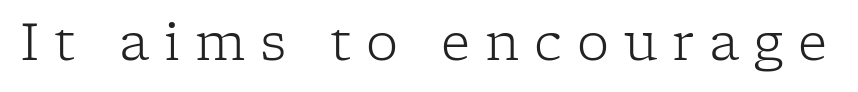
Letters rest on an invisible, unmarked baseline. The letterforms stand isolated, each surrounded by extra space. Stroke thickness stays within the range of a standard reading face or lighter. Note the varied advance widths — an 'i' is clearly narrower than an 'm'. The face used here is seriffed, in the tradition of book romans. Vertical strokes here are truly vertical.
